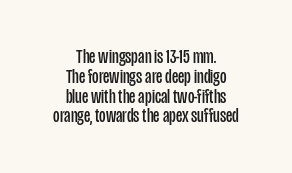
Does the leading feel generous? Not at all — it's pinched. You can tell it's not italic because the verticals are truly vertical. Short note: letters normally spaced. Weight class: somewhere from thin through regular. Honestly, there is no underline to notice here at all.
